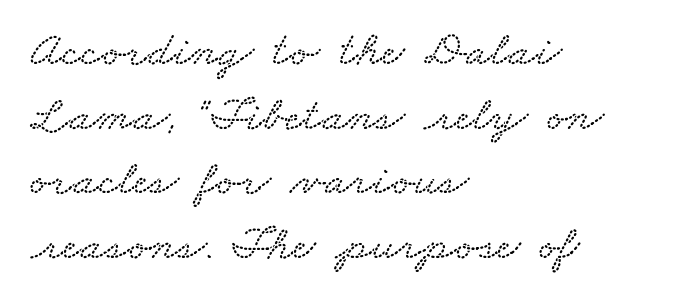
The image shows 49 px wide type; set left-aligned, normal line spacing (1.32x), normal letter spacing, not underlined; low stroke contrast and a small x-height.
